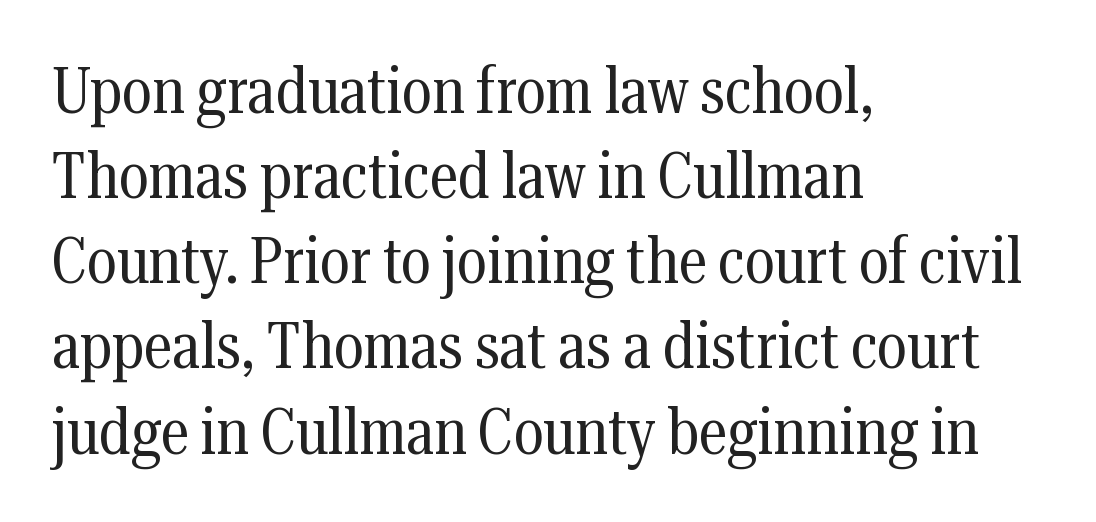
Descenders hang freely into open space. To sum up the face: it has serifs. This sample is left-justified, so line endings fall wherever the words run out. Each letter keeps its own natural width here, so spacing adapts to shape. Posture: straight, roman, zero tilt. If you measured baseline to baseline, you'd find a middling distance.
